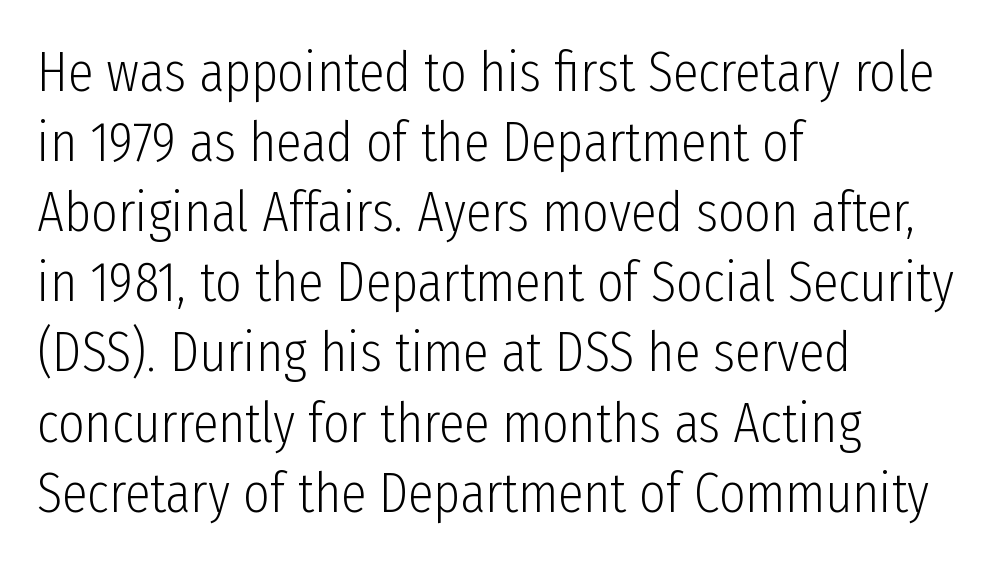
{"serif": "no", "italic": "no", "bold": "no", "weight": "light", "width": "condensed", "stroke_contrast": "low", "x_height": "medium", "monospaced": "no", "underline": "no", "align": "left", "line_spacing_ratio": 1.23, "letter_spacing": "normal", "letter_spacing_em": 0.0, "glyph_px": 57}
